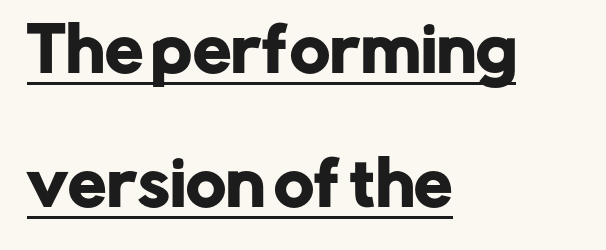
The image shows 61 px sans-serif type, upright; set left-aligned, loose line spacing (2.19x), normal letter spacing, underlined; low stroke contrast and a medium x-height.
